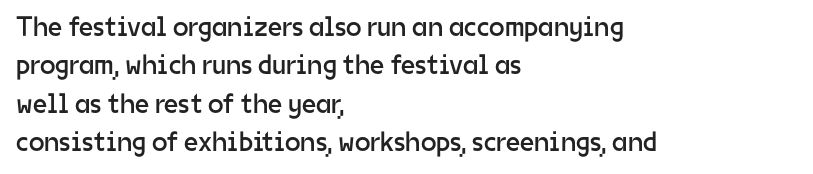
The image shows 28 px regular-weight sans-serif type, upright; set left-aligned, normal line spacing (1.37x), normal letter spacing, not underlined; low stroke contrast and a medium x-height.
